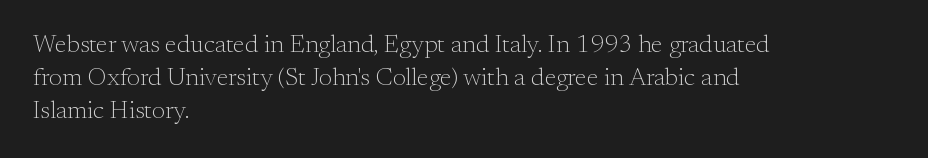
The setting favours the left margin, as ordinary paragraphs usually do. The letters stand upright; this is a roman face. Does the leading feel generous? No, just average. The passage shown has conventional tracking throughout. Each stroke keeps to a modest, everyday thickness or less.
